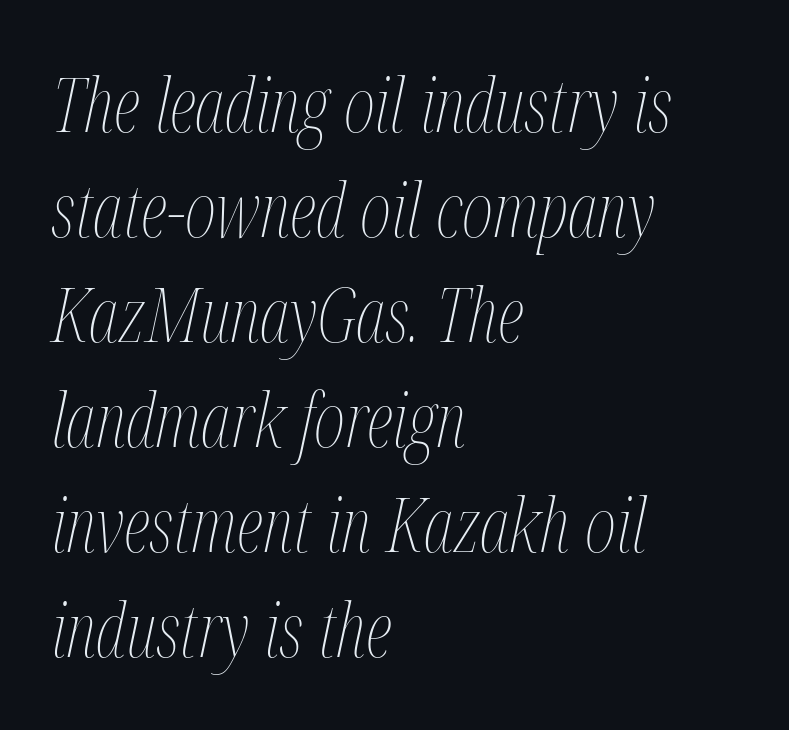
The ragged edge is on the right, which tells us the setting is flush left. Bare-footed words on every line. This sample keeps an unexceptional amount of space between lines. Emphasis-style slanted type is in use.
